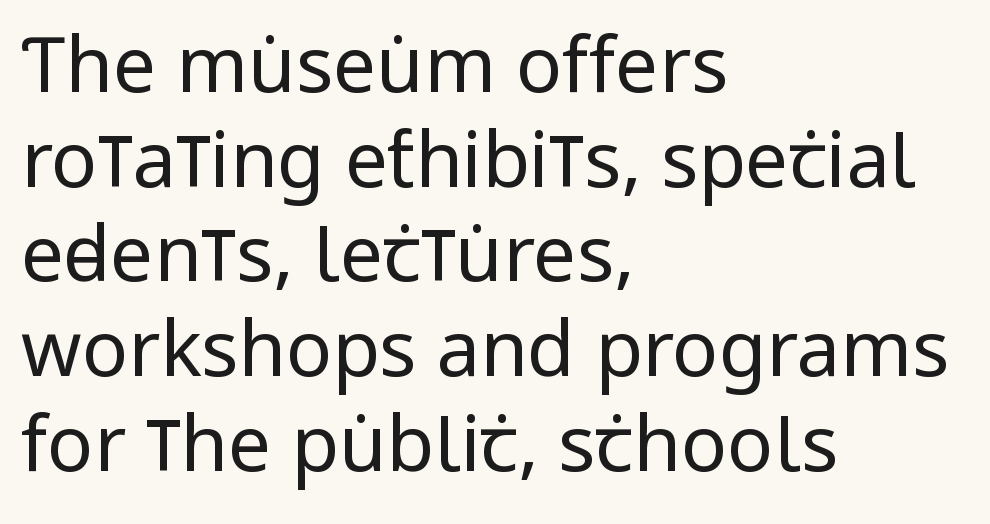
Q: Is the text bold? A: No.
Q: Is the text italic (slanted)? A: No, it is upright.
Q: Is the typeface a serif or a sans-serif typeface? A: Sans-serif.
Q: Is the text underlined? A: No.
Q: How is the paragraph aligned? A: Left-aligned.
Q: Is the spacing between letters normal or unusually wide? A: Normal.
Q: Width (condensed, normal, or wide)? A: Condensed.
Q: Stroke contrast? A: Low.
Q: x-height? A: Large.
Q: Monospaced? A: No.
